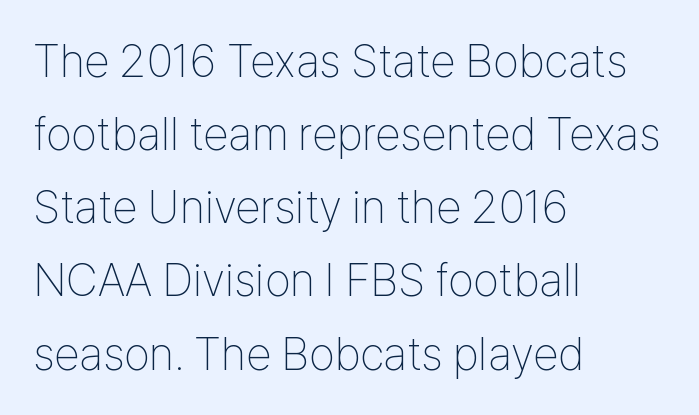
{"serif": "no", "italic": "no", "bold": "no", "weight": "thin", "width": "condensed", "stroke_contrast": "low", "x_height": "medium", "monospaced": "no", "underline": "no", "align": "left", "line_spacing": "normal", "line_spacing_ratio": 1.59, "letter_spacing": "normal", "letter_spacing_em": 0.0, "glyph_px": 46}
